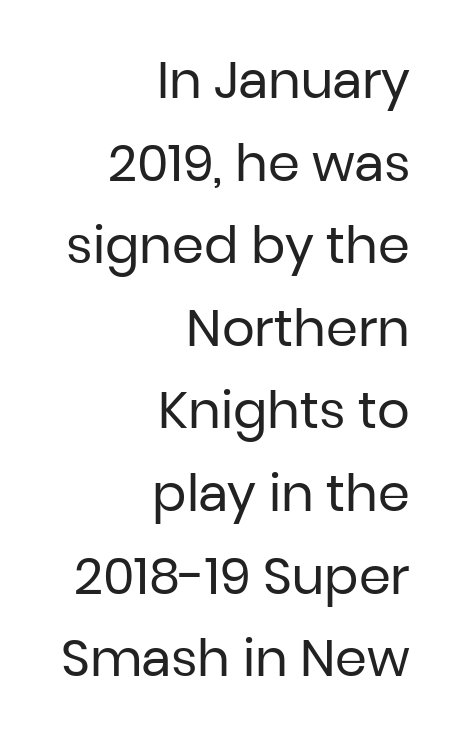
The image shows 51 px regular-weight sans-serif type, upright; set right-aligned, normal line spacing (1.62x), normal letter spacing, not underlined; low stroke contrast and a medium x-height.
